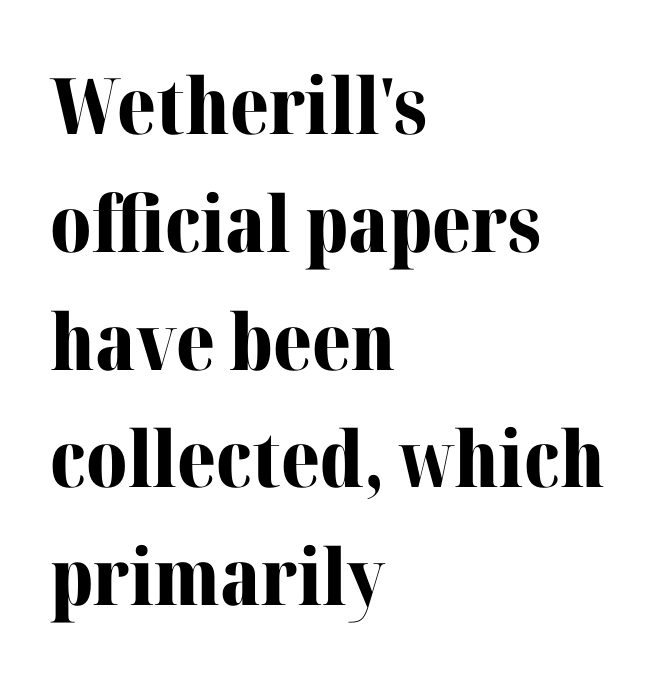
This sample is left-justified, so line endings fall wherever the words run out. The baseline area is clear. Every stem runs plumb, perpendicular to the baseline. Set as a true bold cut, around the 700 mark.
